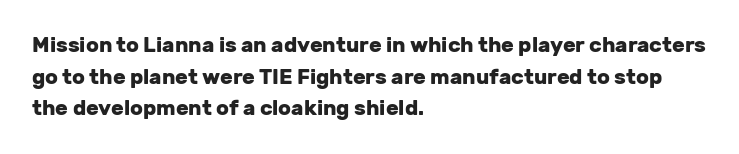
The image shows 21 px bold type, upright; set left-aligned, normal line spacing (1.51x), normal letter spacing, not underlined.
